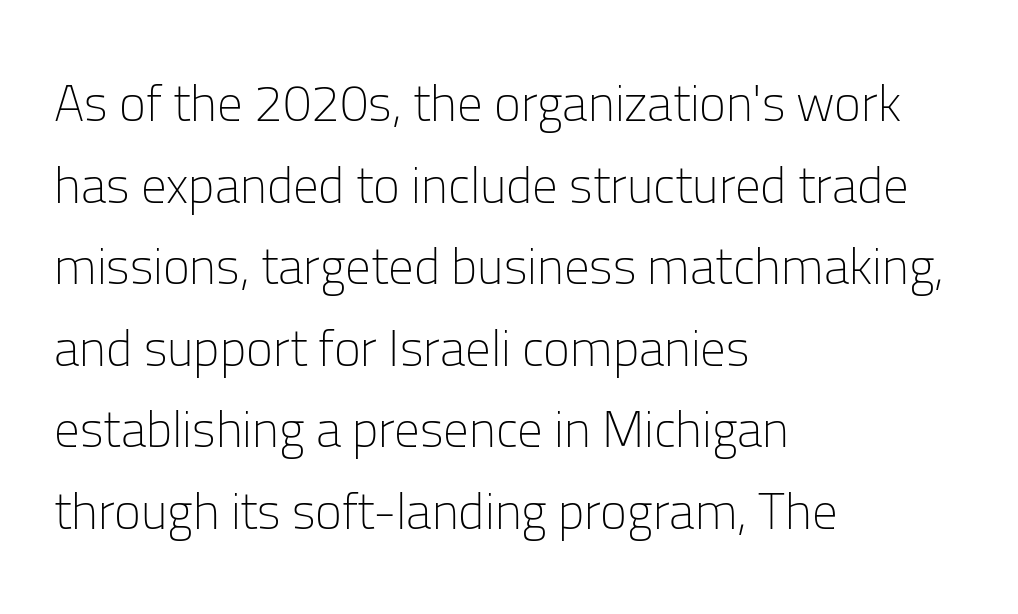
Q: Is the text bold? A: No.
Q: Is the text italic (slanted)? A: No, it is upright.
Q: Is the typeface a serif or a sans-serif typeface? A: Sans-serif.
Q: Is the text underlined? A: No.
Q: How is the paragraph aligned? A: Left-aligned.
Q: Is the spacing between letters normal or unusually wide? A: Normal.
Q: Is the spacing between lines tight, normal or loose? A: Normal.
Q: Width (condensed, normal, or wide)? A: Normal.
Q: Stroke contrast? A: Low.
Q: x-height? A: Medium.
Q: Monospaced? A: No.
